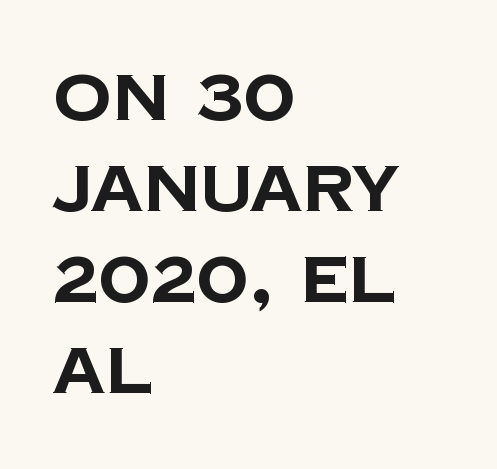
Q: Is the text bold? A: Yes.
Q: Is the typeface a serif or a sans-serif typeface? A: Sans-serif.
Q: Is the text underlined? A: No.
Q: How is the paragraph aligned? A: Left-aligned.
Q: Is the spacing between letters normal or unusually wide? A: Normal.
Q: Is the spacing between lines tight, normal or loose? A: Normal.
Q: Width (condensed, normal, or wide)? A: Normal.
Q: Stroke contrast? A: Low.
Q: x-height? A: Large.
Q: Monospaced? A: No.
